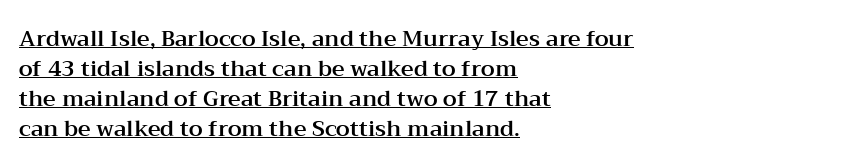
Q: Is the text italic (slanted)? A: No, it is upright.
Q: Is the text underlined? A: Yes.
Q: How is the paragraph aligned? A: Left-aligned.
Q: Is the spacing between letters normal or unusually wide? A: Normal.
Q: Is the spacing between lines tight, normal or loose? A: Normal.
